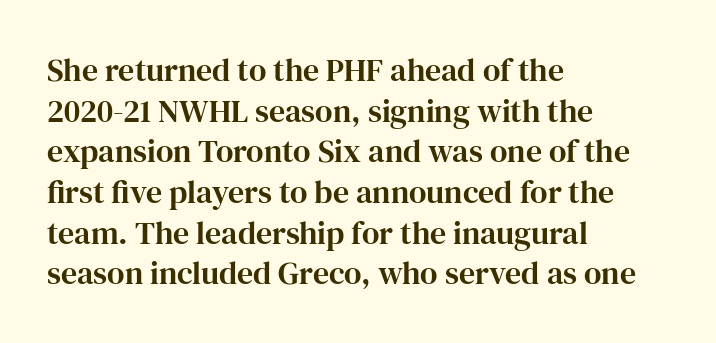
The image shows 32 px serif type, upright; set left-aligned, normal line spacing (1.27x), normal letter spacing, not underlined; high stroke contrast and a medium x-height.
